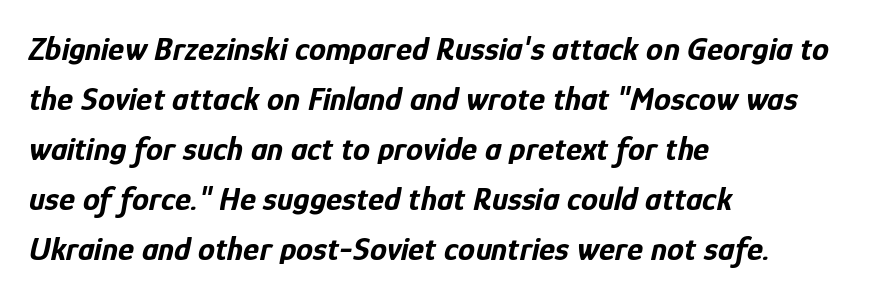
Notice how descenders clear the ascenders below comfortably — that's standard leading. Is this a fixed-width face? No — the glyphs have proportional, varying widths. Nobody drew a line under any word here. Characters are canted at an angle relative to the baseline's perpendicular.
